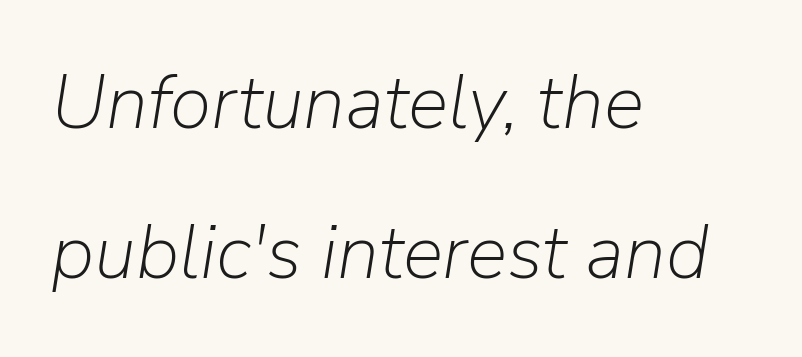
The image shows 76 px light type, italic (leaning right); set left-aligned, loose line spacing (1.98x), normal letter spacing, not underlined; low stroke contrast and a medium x-height.
